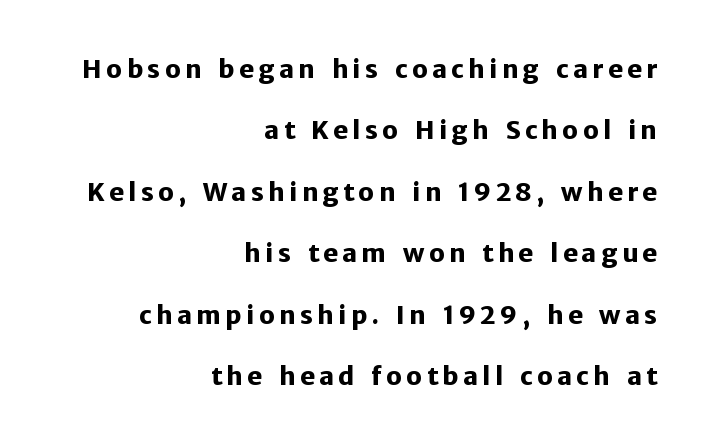
{"italic": "no", "bold": "yes", "underline": "no", "align": "right", "line_spacing": "loose", "line_spacing_ratio": 2.46, "glyph_px": 25}
